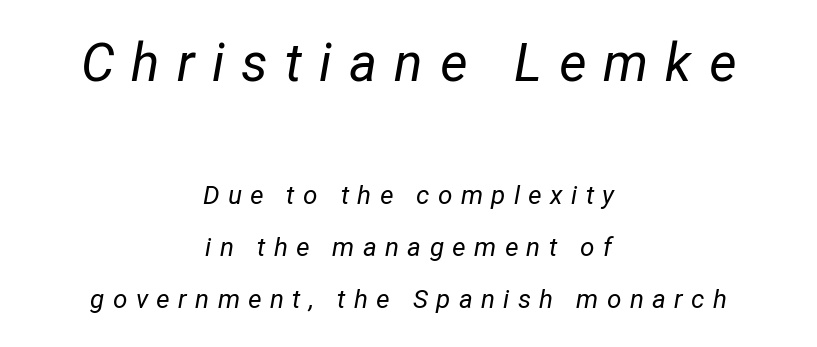
The image shows 53 px regular-weight type, italic (leaning right); set centered, loose line spacing (2.0x), unusually wide letter spacing (+0.32 em), not underlined; the first (top) block is 2.04x larger; low stroke contrast and a medium x-height.
